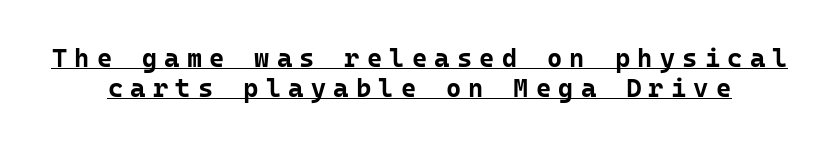
{"italic": "no", "bold": "yes", "underline": "yes", "line_spacing_ratio": 1.17, "letter_spacing": "wide", "letter_spacing_em": 0.28, "glyph_px": 26}
